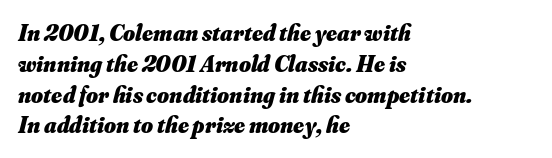
If you drew a line through each stem, it would be angled. If you drew a ruler down the left edge, every line would touch it. The face used here has the dense, thick strokes of a bold. Horizontal bands of white between lines are of average thickness. Does extra space separate the letters? No, they use regular spacing. The baseline area is clear.
